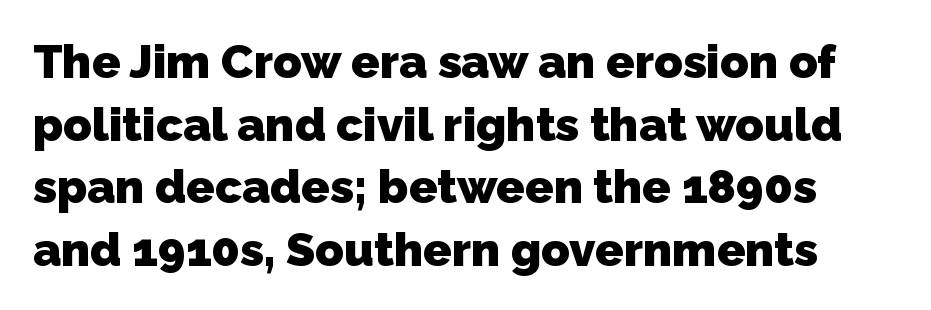
{"serif": "no", "bold": "yes", "weight": "heavy", "width": "normal", "stroke_contrast": "low", "x_height": "medium", "monospaced": "no", "underline": "no", "line_spacing": "normal", "line_spacing_ratio": 1.33, "letter_spacing": "normal", "letter_spacing_em": 0.0, "glyph_px": 47}
